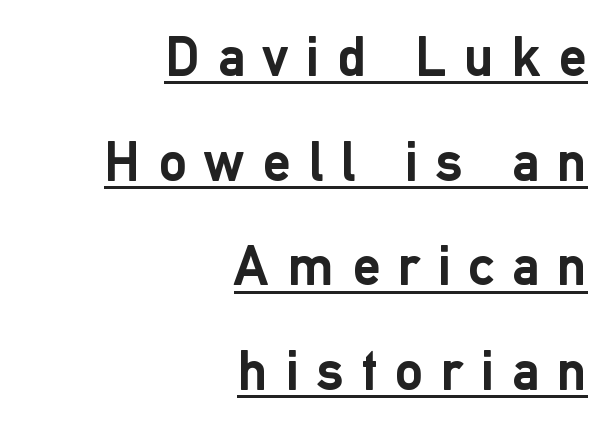
{"serif": "no", "italic": "no", "bold": "yes", "weight": "semibold", "width": "normal", "stroke_contrast": "low", "x_height": "medium", "monospaced": "no", "underline": "yes", "align": "right", "line_spacing_ratio": 1.87, "letter_spacing": "wide", "letter_spacing_em": 0.32, "glyph_px": 56}
